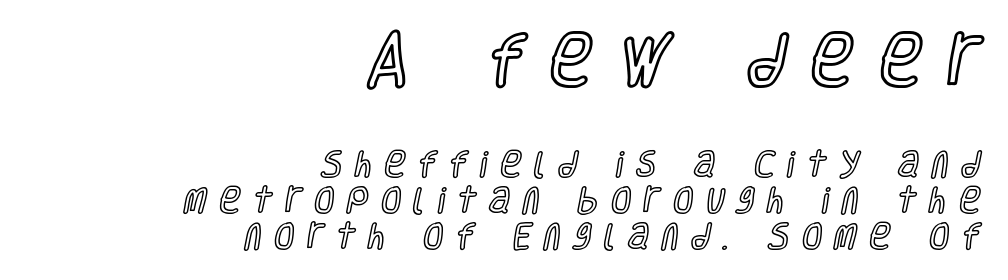
Q: Is the text italic (slanted)? A: Yes.
Q: Is the text underlined? A: No.
Q: How is the paragraph aligned? A: Right-aligned.
Q: Is the spacing between letters normal or unusually wide? A: Unusually wide.
Q: Is the spacing between lines tight, normal or loose? A: Normal.
Q: Which block of text is set in a larger size, the first (top) or the second (bottom)? A: The first (top) one.
Q: Width (condensed, normal, or wide)? A: Condensed.
Q: x-height? A: Large.
Q: Monospaced? A: No.
